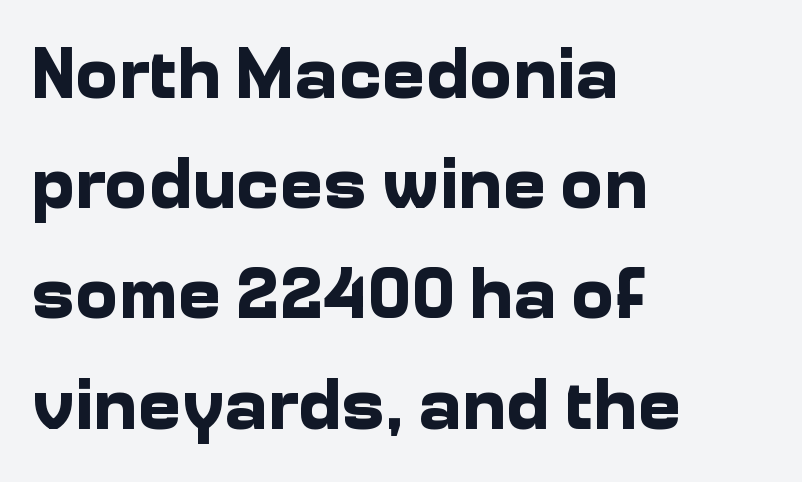
{"serif": "no", "italic": "no", "bold": "yes", "weight": "bold", "width": "normal", "stroke_contrast": "low", "x_height": "medium", "monospaced": "no", "underline": "no", "align": "left", "line_spacing": "normal", "line_spacing_ratio": 1.51, "letter_spacing": "normal", "letter_spacing_em": 0.0, "glyph_px": 73}
